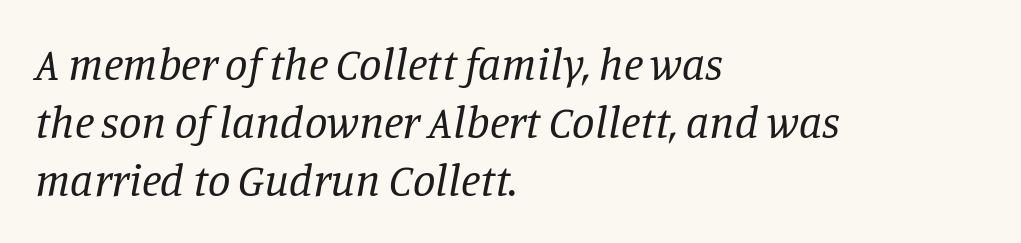
Lines of text with bare space underneath. The lines sit at an ordinary, default distance from one another. In CSS terms this would be text-align: left. The face used here has a pronounced slope to its letters. These lines are composed in type with serifs.
